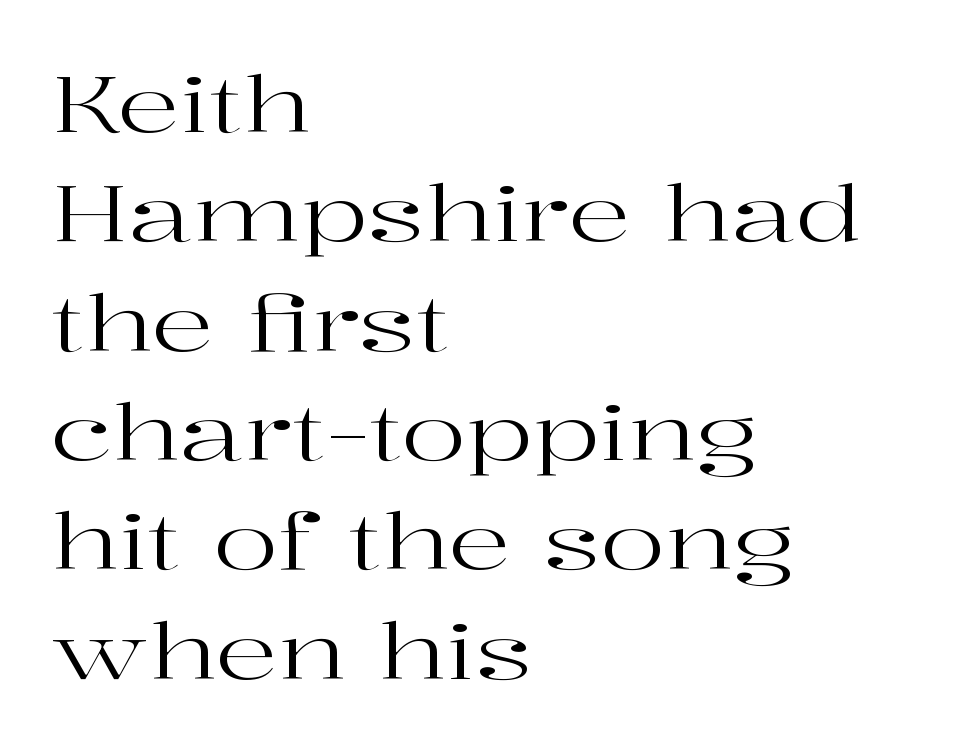
Q: Is the text bold? A: No.
Q: Is the text italic (slanted)? A: No, it is upright.
Q: Is the typeface a serif or a sans-serif typeface? A: Serif.
Q: Is the text underlined? A: No.
Q: How is the paragraph aligned? A: Left-aligned.
Q: Is the spacing between letters normal or unusually wide? A: Normal.
Q: Is the spacing between lines tight, normal or loose? A: Normal.
Q: Width (condensed, normal, or wide)? A: Wide.
Q: Stroke contrast? A: High.
Q: x-height? A: Medium.
Q: Monospaced? A: No.
